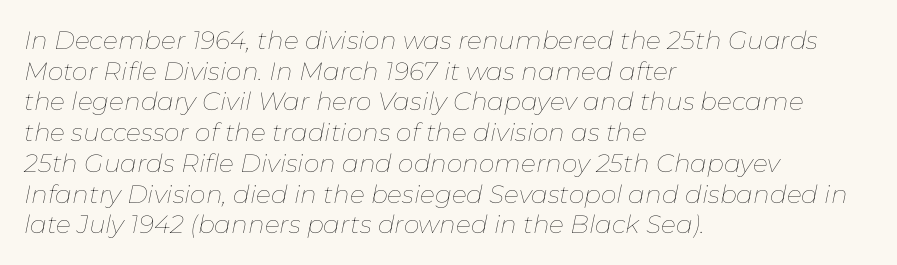
Q: Is the text bold? A: No.
Q: Is the text italic (slanted)? A: Yes, it leans right by about 11 degrees.
Q: Is the text underlined? A: No.
Q: How is the paragraph aligned? A: Left-aligned.
Q: Is the spacing between letters normal or unusually wide? A: Normal.
